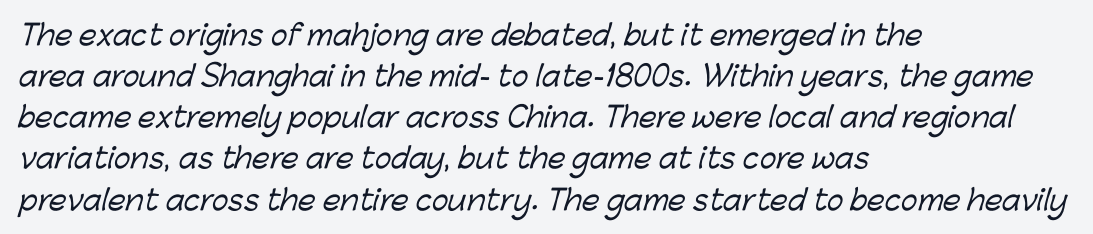
The image shows 28 px sans-serif type; set left-aligned, normal line spacing (1.47x), normal letter spacing, not underlined; low stroke contrast and a medium x-height.
